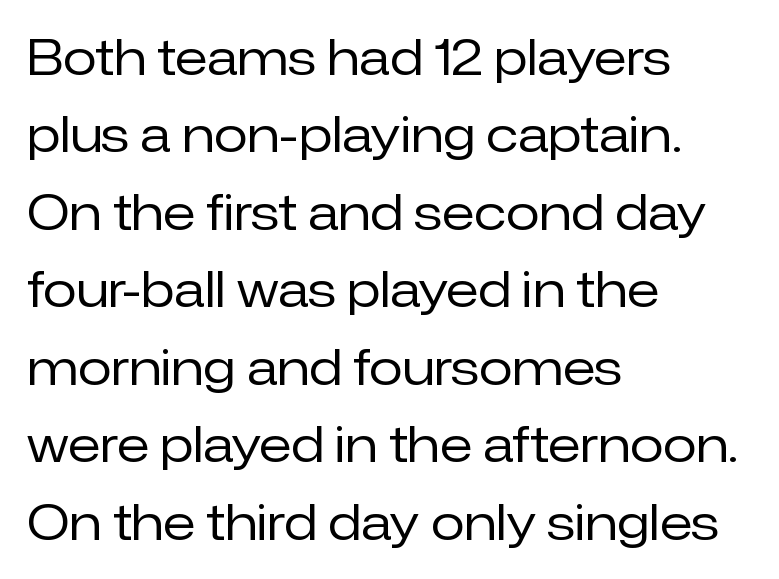
{"serif": "no", "italic": "no", "bold": "no", "weight": "regular", "width": "normal", "stroke_contrast": "low", "x_height": "medium", "monospaced": "no", "underline": "no", "align": "left", "line_spacing": "normal", "line_spacing_ratio": 1.58, "letter_spacing": "normal", "letter_spacing_em": 0.0, "glyph_px": 49}
